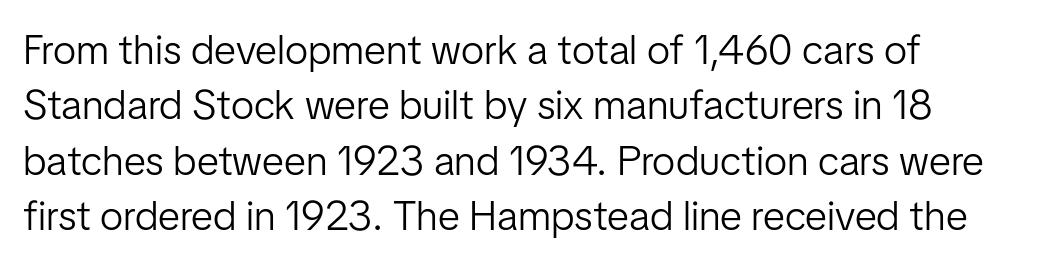
Q: Is the text bold? A: No.
Q: Is the text italic (slanted)? A: No, it is upright.
Q: Is the typeface a serif or a sans-serif typeface? A: Sans-serif.
Q: Is the text underlined? A: No.
Q: How is the paragraph aligned? A: Left-aligned.
Q: Is the spacing between letters normal or unusually wide? A: Normal.
Q: Is the spacing between lines tight, normal or loose? A: Normal.
Q: Width (condensed, normal, or wide)? A: Normal.
Q: Stroke contrast? A: Low.
Q: x-height? A: Medium.
Q: Monospaced? A: No.
